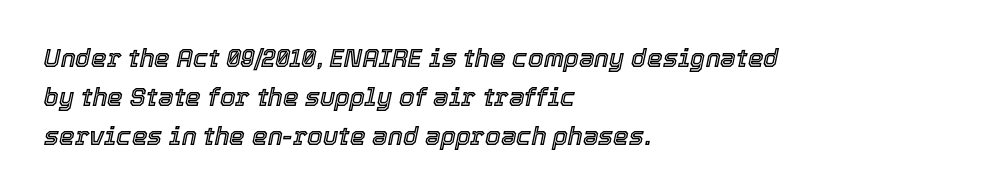
The image shows 25 px text type, italic (leaning right); set left-aligned, normal line spacing (1.56x), normal letter spacing, not underlined.
